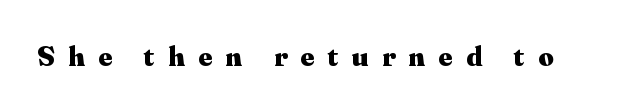
Q: Is the text bold? A: Yes.
Q: Is the text italic (slanted)? A: No, it is upright.
Q: Is the typeface a serif or a sans-serif typeface? A: Serif.
Q: Is the text underlined? A: No.
Q: Is the spacing between letters normal or unusually wide? A: Unusually wide.
Q: Width (condensed, normal, or wide)? A: Normal.
Q: Stroke contrast? A: Medium.
Q: x-height? A: Small.
Q: Monospaced? A: No.
